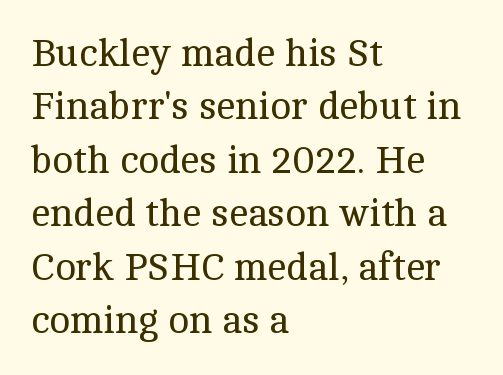
To sum up the face: it has serifs. On a weight scale, this lands at 450 or below. Tall strokes in this sample are plumb rather than angled. Here the designer chose a conventional face with non-uniform glyph widths. Anything drawn beneath the words? Only blank space.
